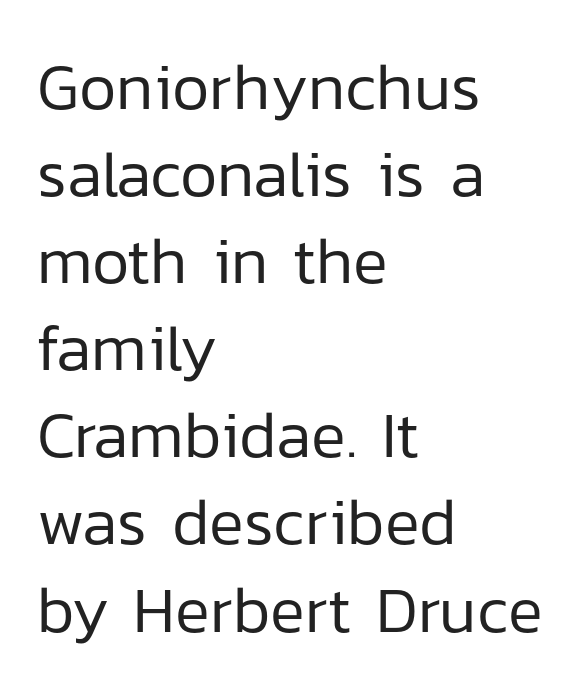
The compositor pushed each line to the left boundary. No extra ink here — the face is not bold. Caption: standard tracking, unaltered. The gap between lines stays unmarked. Look at the bottom of the vertical strokes: they stop flat, with no serifs.
